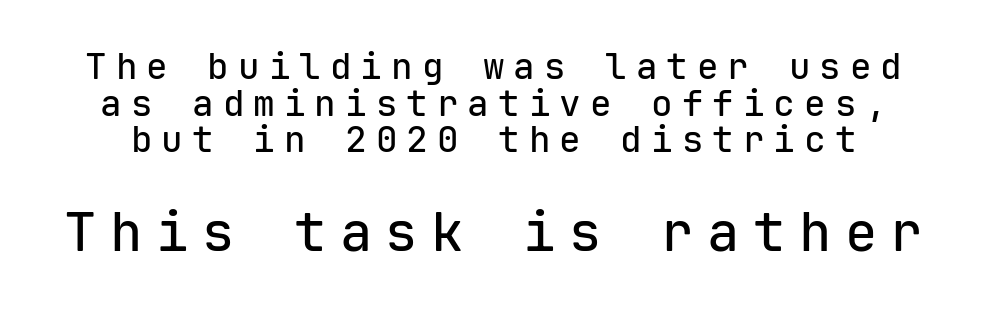
{"serif": "no", "italic": "no", "width": "normal", "stroke_contrast": "low", "x_height": "medium", "monospaced": "yes", "underline": "no", "line_spacing": "tight", "line_spacing_ratio": 1.02, "letter_spacing": "wide", "letter_spacing_em": 0.25, "larger_block": "second", "size_ratio": 1.5, "glyph_px": 54}
